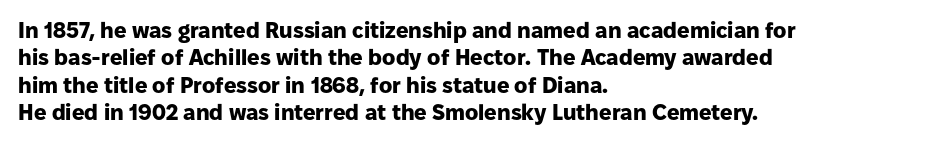
{"italic": "no", "bold": "yes", "underline": "no", "align": "left", "line_spacing": "normal", "line_spacing_ratio": 1.25, "letter_spacing": "normal", "letter_spacing_em": 0.0, "glyph_px": 22}
